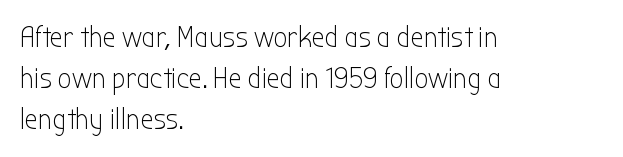
The image shows 30 px light, condensed sans-serif type, upright; set left-aligned, normal line spacing (1.36x), normal letter spacing, not underlined; low stroke contrast and a medium x-height.
